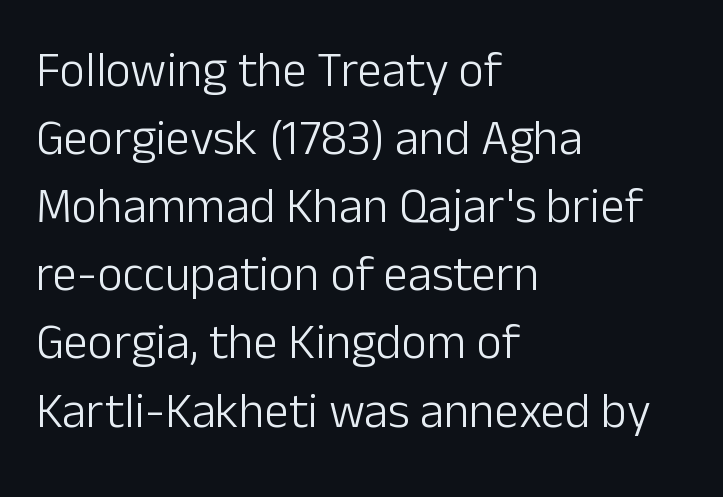
{"serif": "no", "italic": "no", "bold": "no", "weight": "light", "width": "normal", "stroke_contrast": "low", "x_height": "medium", "monospaced": "no", "underline": "no", "align": "left", "line_spacing": "normal", "line_spacing_ratio": 1.39, "letter_spacing": "normal", "letter_spacing_em": 0.0, "glyph_px": 49}
